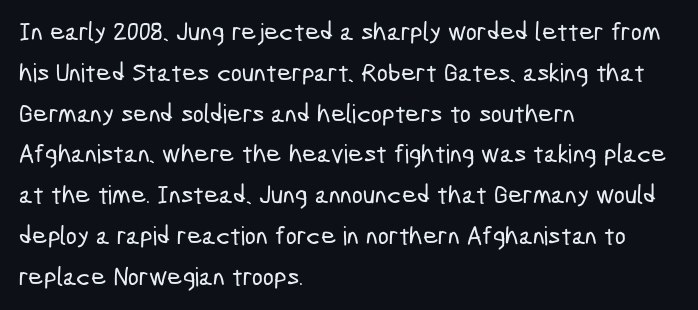
The area under the type is left untouched. Does the leading feel generous? No, just average. Does extra space separate the letters? No, they use regular spacing. Casual observation: everything's shoved over to the left.
